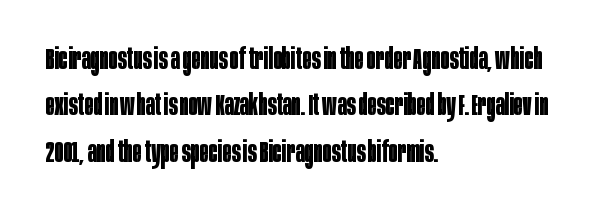
Q: Is the text bold? A: Yes.
Q: Is the text italic (slanted)? A: No, it is upright.
Q: Is the typeface a serif or a sans-serif typeface? A: Sans-serif.
Q: Is the text underlined? A: No.
Q: How is the paragraph aligned? A: Left-aligned.
Q: Is the spacing between letters normal or unusually wide? A: Normal.
Q: Is the spacing between lines tight, normal or loose? A: Normal.
Q: Width (condensed, normal, or wide)? A: Condensed.
Q: Stroke contrast? A: Low.
Q: x-height? A: Large.
Q: Monospaced? A: No.
